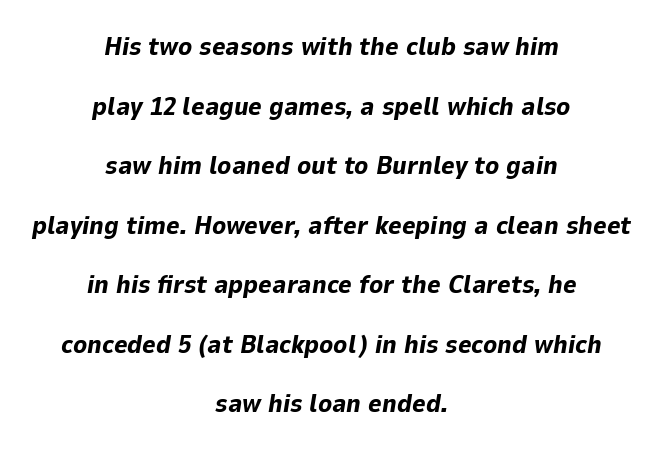
Only glyphs here, with clear space below each row. If you drew a line through each stem, it would be angled. The sample has been set heavy, in full bold. In terms of leading, this rendering errs on the spacious side. The horizontal fit of the characters is conventional and even.
